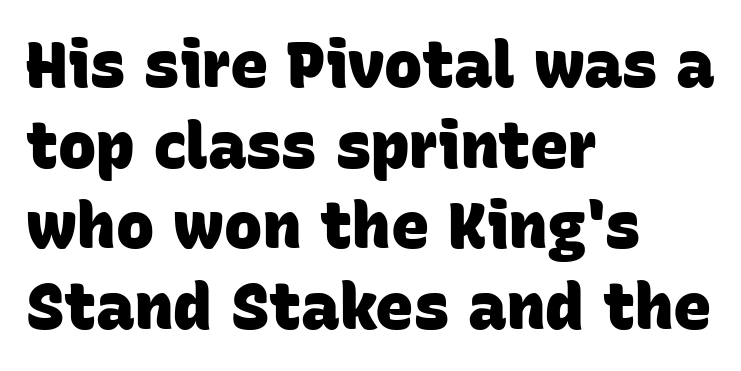
The image shows 64 px heavy sans-serif type; set left-aligned, normal line spacing (1.26x), normal letter spacing, not underlined; low stroke contrast and a large x-height.
